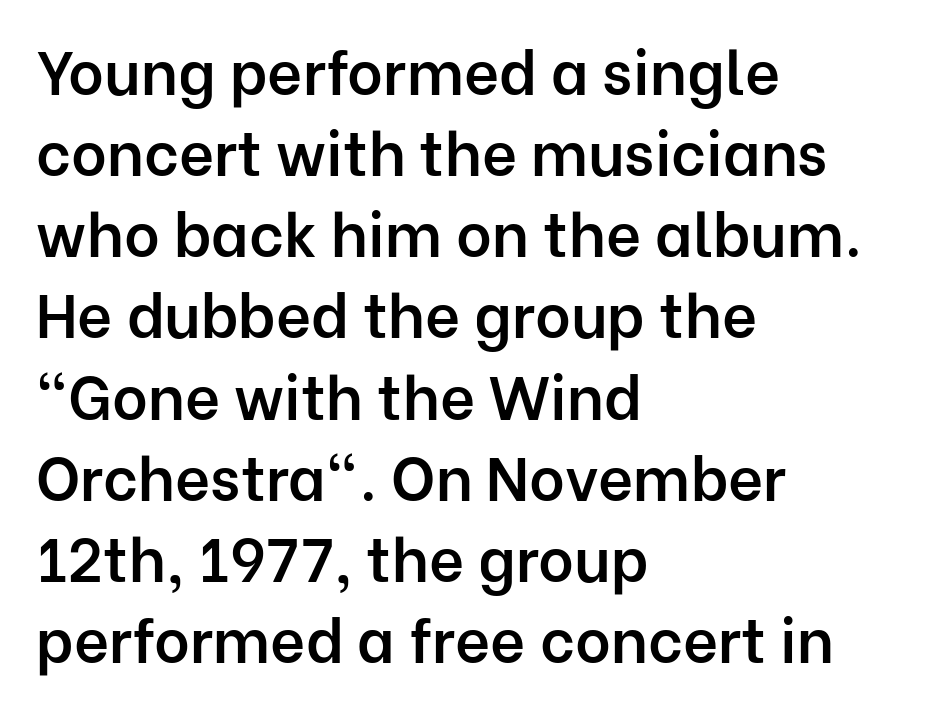
The passage shown is not underscored anywhere. The space between consecutive lines is moderate. The typography opts for an upright posture over an oblique one. The font is running at a semibold setting, under full bold. Standard letterfit; no display-style spreading of the glyphs. You could not count columns in this text — the font is proportionally spaced.
